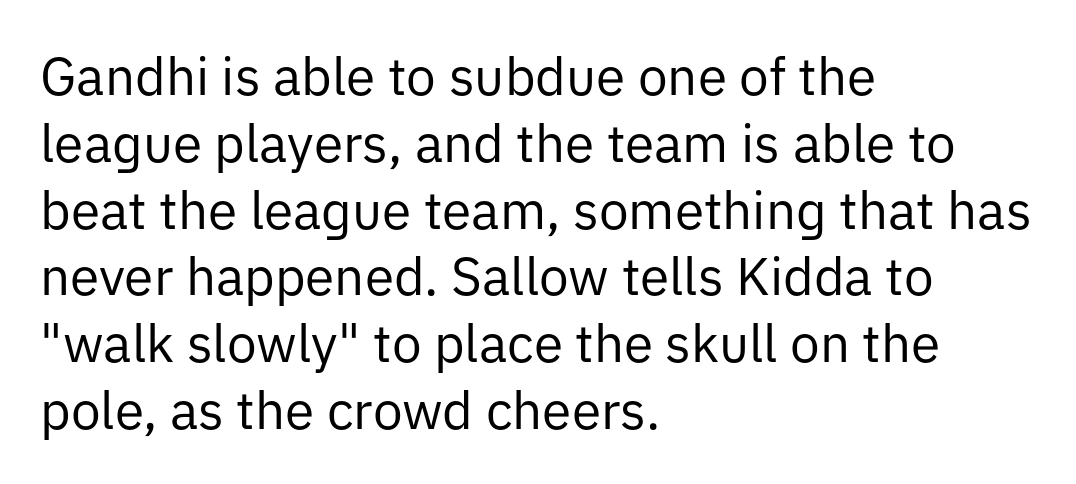
{"serif": "no", "italic": "no", "bold": "no", "weight": "regular", "width": "normal", "stroke_contrast": "low", "x_height": "medium", "monospaced": "no", "underline": "no", "align": "left", "line_spacing": "normal", "line_spacing_ratio": 1.26, "letter_spacing": "normal", "letter_spacing_em": 0.0, "glyph_px": 53}
